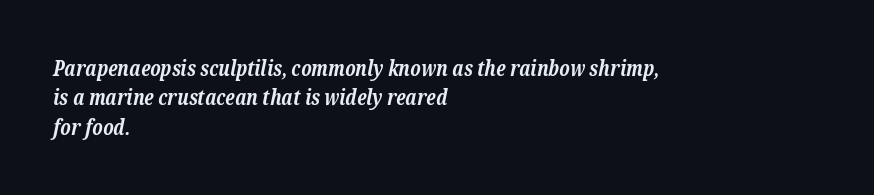
{"italic": "yes", "lean": "right", "slant_degrees": 12, "bold": "yes", "underline": "no", "align": "left", "line_spacing": "normal", "line_spacing_ratio": 1.4, "letter_spacing": "normal", "letter_spacing_em": 0.0, "glyph_px": 21}
